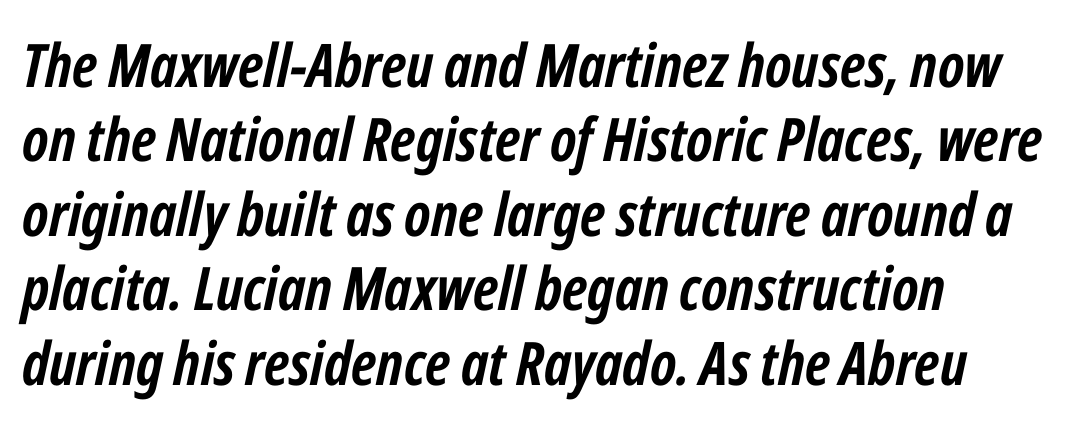
{"italic": "yes", "lean": "right", "slant_degrees": 12, "bold": "yes", "weight": "semibold", "width": "condensed", "stroke_contrast": "low", "x_height": "medium", "monospaced": "no", "underline": "no", "align": "left", "line_spacing_ratio": 1.24, "letter_spacing": "normal", "letter_spacing_em": 0.0, "glyph_px": 60}
